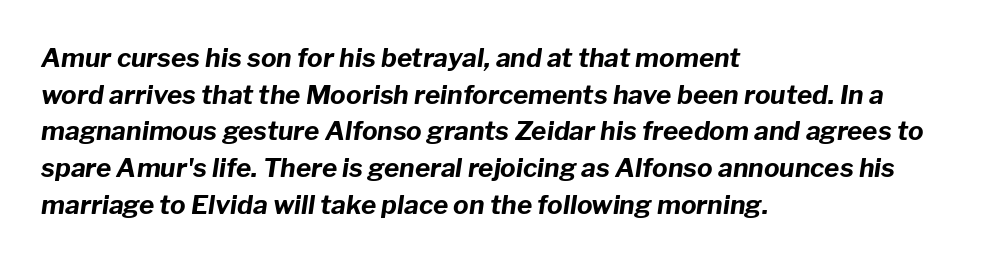
Emphasis-style slanted type is in use. Unmarked baselines from the first word to the last. Horizontal bands of white between lines are of average thickness. The lines are quadded left.
